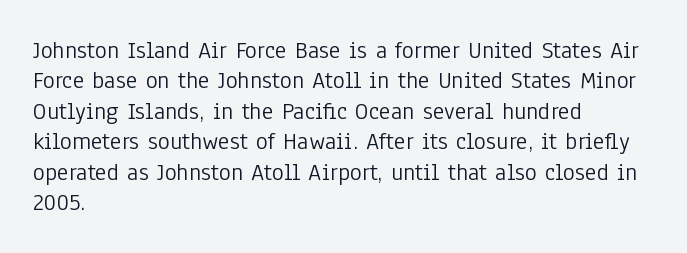
Nope, not italic — everything's standing straight. Only glyphs here, with clear space below each row. Leftover space on each line is placed entirely after the last word. The gaps between neighbouring characters are ordinary and unremarkable. A light-to-regular cut is what we see here.
